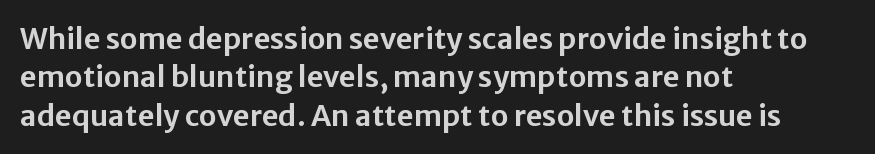
{"serif": "no", "italic": "no", "width": "normal", "stroke_contrast": "low", "x_height": "medium", "monospaced": "no", "underline": "no", "align": "left", "line_spacing": "normal", "line_spacing_ratio": 1.32, "letter_spacing": "normal", "letter_spacing_em": 0.0, "glyph_px": 29}
